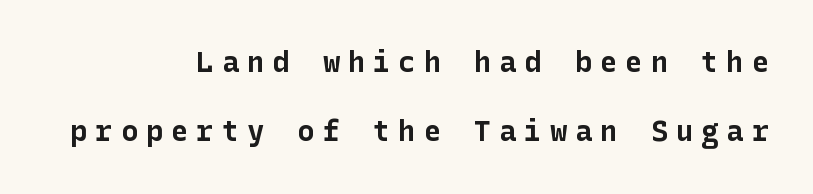
Q: Is the text bold? A: Yes.
Q: Is the text italic (slanted)? A: No, it is upright.
Q: Is the typeface a serif or a sans-serif typeface? A: Sans-serif.
Q: Is the text underlined? A: No.
Q: How is the paragraph aligned? A: Right-aligned.
Q: Is the spacing between letters normal or unusually wide? A: Unusually wide.
Q: Is the spacing between lines tight, normal or loose? A: Loose.
Q: Width (condensed, normal, or wide)? A: Normal.
Q: Stroke contrast? A: Low.
Q: x-height? A: Medium.
